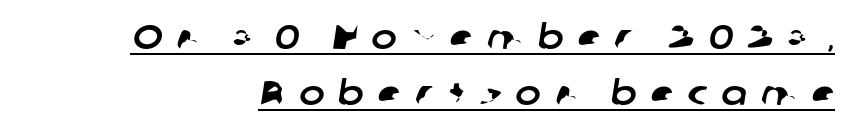
{"serif": "no", "width": "normal", "stroke_contrast": "low", "x_height": "medium", "monospaced": "no", "underline": "yes", "line_spacing": "normal", "line_spacing_ratio": 1.66, "letter_spacing": "wide", "letter_spacing_em": 0.41, "glyph_px": 34}
